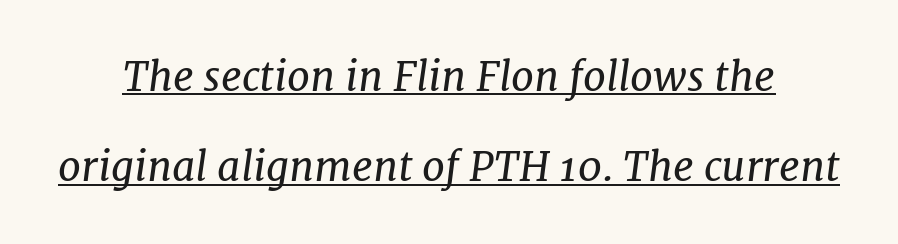
The image shows 41 px regular-weight serif type, italic (leaning right); set centered, loose line spacing (2.2x), normal letter spacing, underlined; low stroke contrast and a medium x-height.
